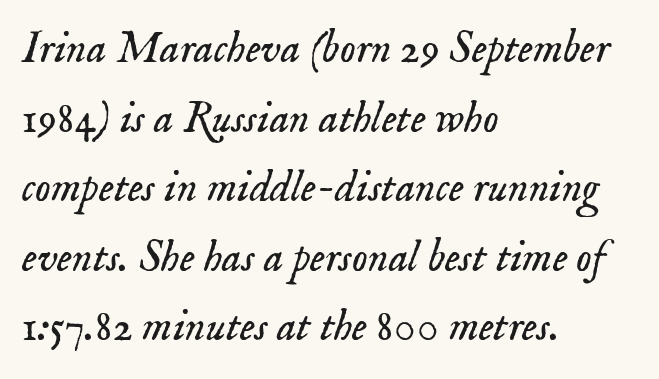
The image shows 44 px light serif type, italic (leaning right); set left-aligned, normal line spacing (1.58x), normal letter spacing, not underlined; low stroke contrast and a small x-height.
